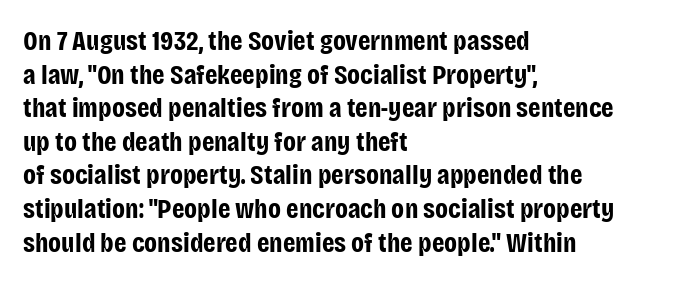
The glyphs have the mass of a bold cut. Any mark beneath the type? The region is blank. The axis of the letterforms is exactly vertical. Nope, no serifs anywhere on these letters.
